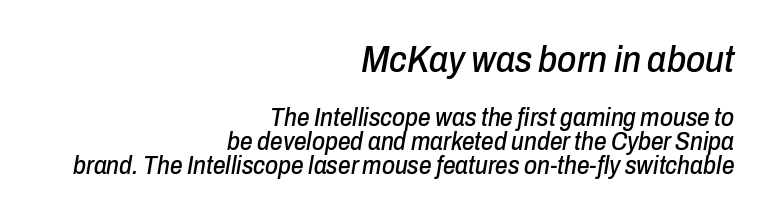
{"italic": "yes", "lean": "right", "slant_degrees": 10, "width": "condensed", "stroke_contrast": "low", "x_height": "medium", "monospaced": "no", "underline": "no", "align": "right", "line_spacing": "tight", "line_spacing_ratio": 0.96, "letter_spacing": "normal", "letter_spacing_em": 0.0, "larger_block": "first", "size_ratio": 1.48, "glyph_px": 37}
